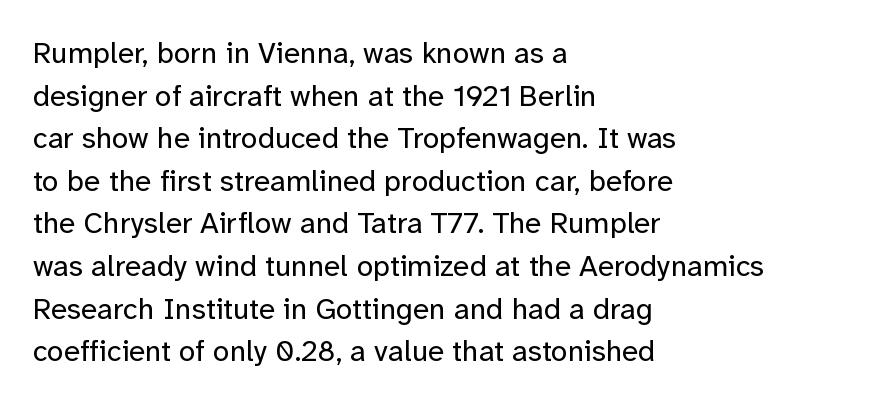
Q: Is the text bold? A: No.
Q: Is the text italic (slanted)? A: No, it is upright.
Q: Is the typeface a serif or a sans-serif typeface? A: Sans-serif.
Q: Is the text underlined? A: No.
Q: How is the paragraph aligned? A: Left-aligned.
Q: Is the spacing between letters normal or unusually wide? A: Normal.
Q: Is the spacing between lines tight, normal or loose? A: Normal.
Q: Width (condensed, normal, or wide)? A: Normal.
Q: Stroke contrast? A: Low.
Q: x-height? A: Medium.
Q: Monospaced? A: No.
